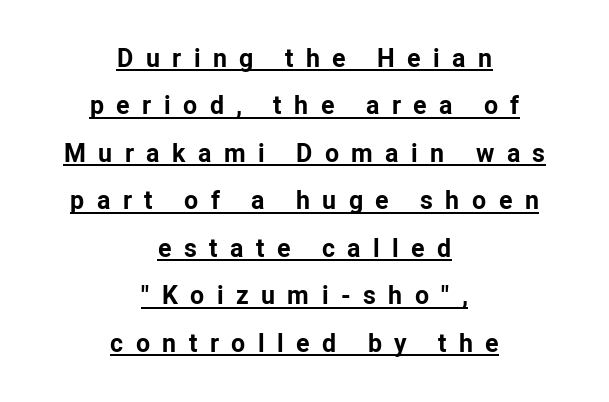
The image shows 25 px bold type, upright; set centered, loose line spacing (1.9x), unusually wide letter spacing (+0.5 em), underlined.
